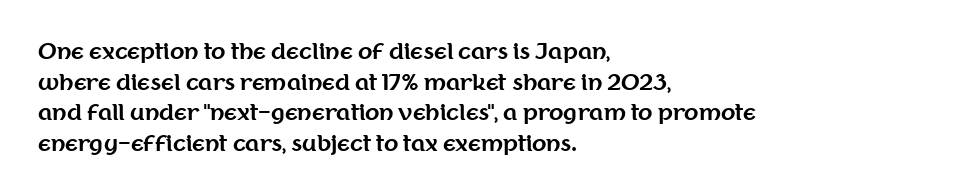
{"italic": "no", "bold": "yes", "underline": "no", "align": "left", "line_spacing": "normal", "line_spacing_ratio": 1.46, "letter_spacing": "normal", "letter_spacing_em": 0.0, "glyph_px": 21}
